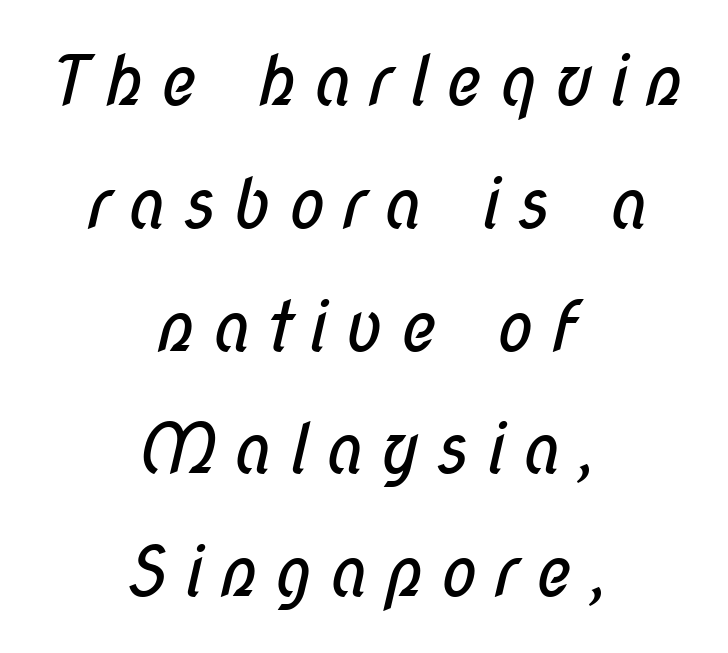
Students, note that the glyphs here are deliberately spaced far apart. Each line is balanced around a shared central axis. The strokes are not fattened; the text isn't bold. The text was rendered using a sans face with plain stroke endings. Glance below the letters and you will spot only blank space. This sample has the flowing, uneven cadence of proportional lettering.
